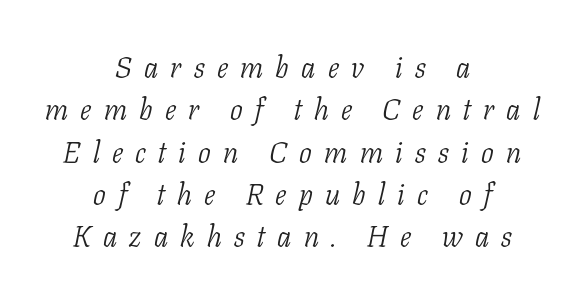
The face used here is rendered with a markedly widened letterfit. The whitespace from short lines is split evenly between both sides. Normally led — the rows are evenly, conventionally spaced. A typesetter would mark this as italic. Does the type have serifs? Yes, each stem ends in a small foot. Summary of weight: not heavy and not bold.
